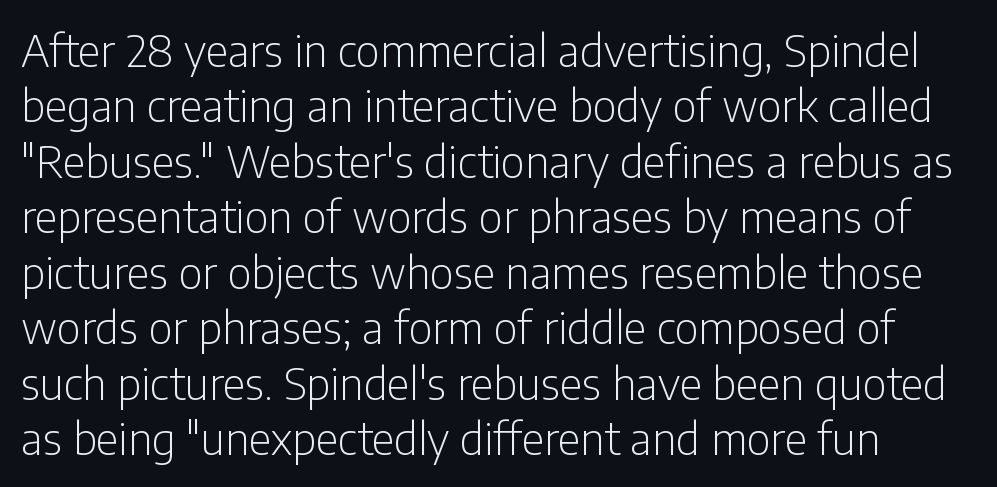
The image shows 44 px light, condensed sans-serif type, upright; set left-aligned, normal line spacing (1.26x), normal letter spacing, not underlined; low stroke contrast and a medium x-height.
